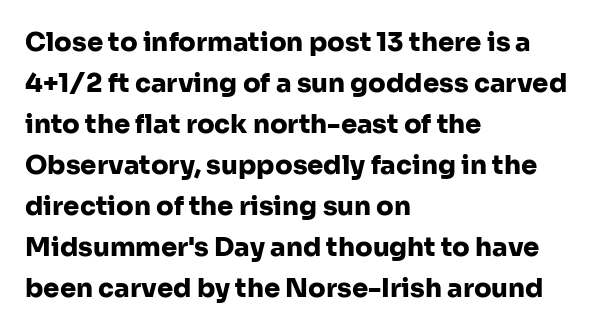
The image shows 26 px bold type, upright; set left-aligned, normal line spacing (1.58x), normal letter spacing, not underlined.
